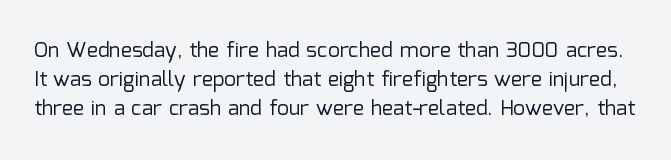
The passage shown is not bold in any degree. Evenly set lines give the paragraph a standard silhouette. Words appear dense and cohesive because spacing is normal. Has an underline been added? It has not. Nope, not italic — everything's standing straight.
